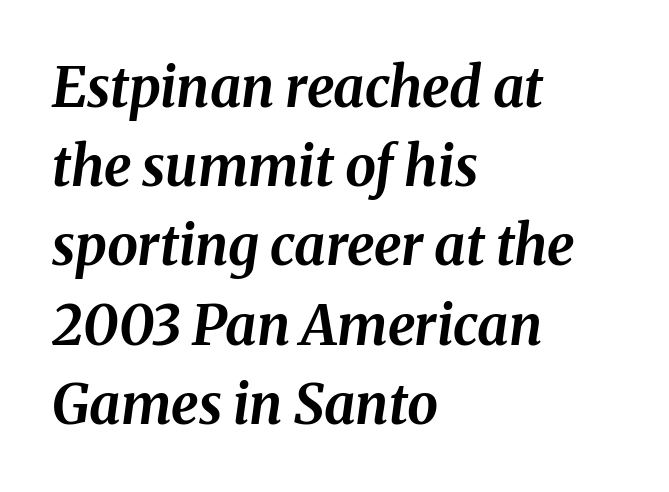
The image shows 55 px bold type, italic (leaning right); set left-aligned, normal line spacing (1.44x), normal letter spacing, not underlined; medium stroke contrast and a medium x-height.
